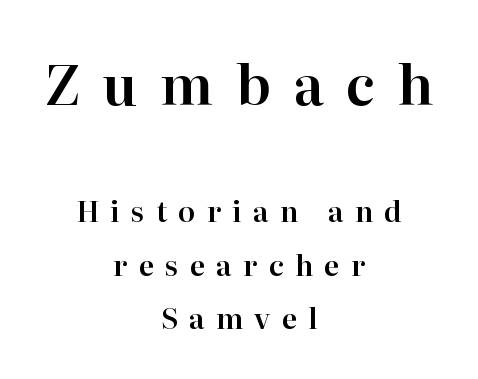
Q: Is the text italic (slanted)? A: No, it is upright.
Q: Is the typeface a serif or a sans-serif typeface? A: Serif.
Q: Is the text underlined? A: No.
Q: How is the paragraph aligned? A: Centered.
Q: Is the spacing between letters normal or unusually wide? A: Unusually wide.
Q: Is the spacing between lines tight, normal or loose? A: Loose.
Q: Which block of text is set in a larger size, the first (top) or the second (bottom)? A: The first (top) one.
Q: Width (condensed, normal, or wide)? A: Normal.
Q: Stroke contrast? A: High.
Q: x-height? A: Medium.
Q: Monospaced? A: No.
